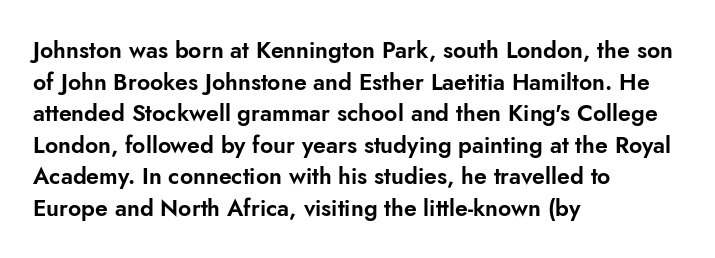
Q: Is the text italic (slanted)? A: No, it is upright.
Q: Is the text underlined? A: No.
Q: How is the paragraph aligned? A: Left-aligned.
Q: Is the spacing between letters normal or unusually wide? A: Normal.
Q: Is the spacing between lines tight, normal or loose? A: Normal.
